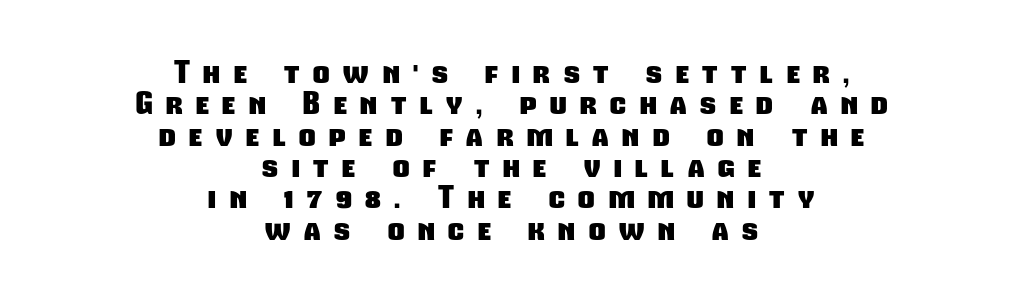
The image shows 32 px heavy, condensed sans-serif type; set centered, tight line spacing (0.98x), unusually wide letter spacing (+0.43 em), not underlined; low stroke contrast and a medium x-height.
